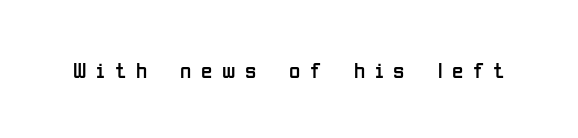
No word sits above an underline. No letter is thick-stroked: the sample isn't bold. The rendering inserts visible extra space after every character. A typesetter would mark this as roman, not italic.
